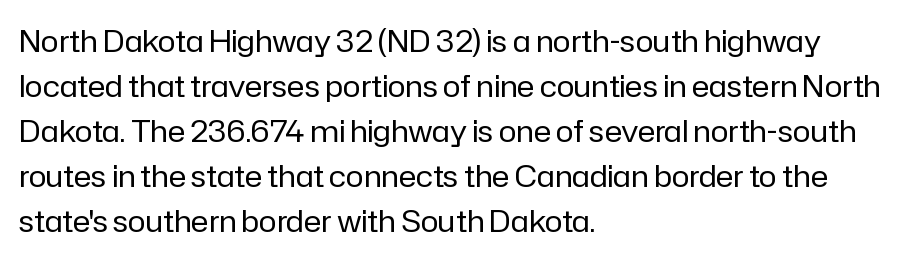
The image shows 30 px regular-weight sans-serif type, upright; set left-aligned, normal line spacing (1.5x), normal letter spacing, not underlined; low stroke contrast and a medium x-height.
